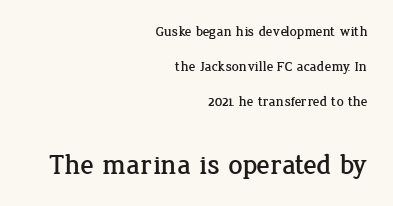
Q: Is the text italic (slanted)? A: No, it is upright.
Q: Is the typeface a serif or a sans-serif typeface? A: Serif.
Q: Is the text underlined? A: No.
Q: How is the paragraph aligned? A: Right-aligned.
Q: Is the spacing between letters normal or unusually wide? A: Normal.
Q: Is the spacing between lines tight, normal or loose? A: Loose.
Q: Which block of text is set in a larger size, the first (top) or the second (bottom)? A: The second (bottom) one.
Q: Width (condensed, normal, or wide)? A: Normal.
Q: Stroke contrast? A: Low.
Q: x-height? A: Medium.
Q: Monospaced? A: No.
